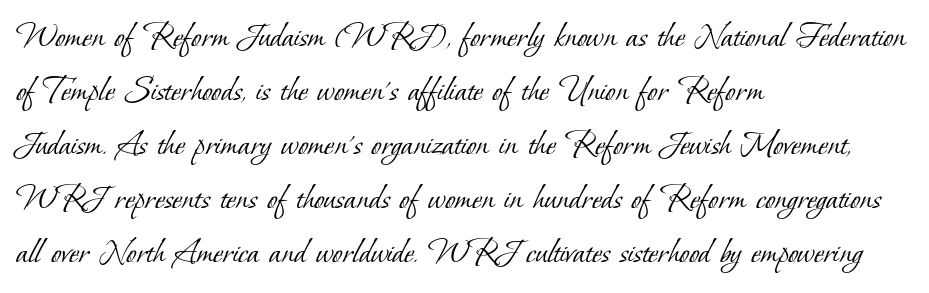
Q: Is the text bold? A: No.
Q: Is the typeface a serif or a sans-serif typeface? A: Serif.
Q: Is the text underlined? A: No.
Q: How is the paragraph aligned? A: Left-aligned.
Q: Is the spacing between letters normal or unusually wide? A: Normal.
Q: Is the spacing between lines tight, normal or loose? A: Normal.
Q: Width (condensed, normal, or wide)? A: Normal.
Q: Stroke contrast? A: Low.
Q: x-height? A: Small.
Q: Monospaced? A: No.
